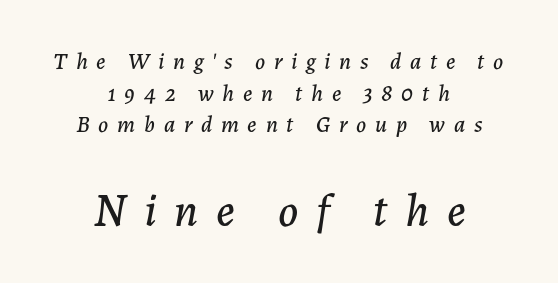
The lower block of text is set noticeably larger than the block above it. Beneath every word, the page is bare. Spacing verdict: proportional, widths tailored to each character. The lines are quadded center.
